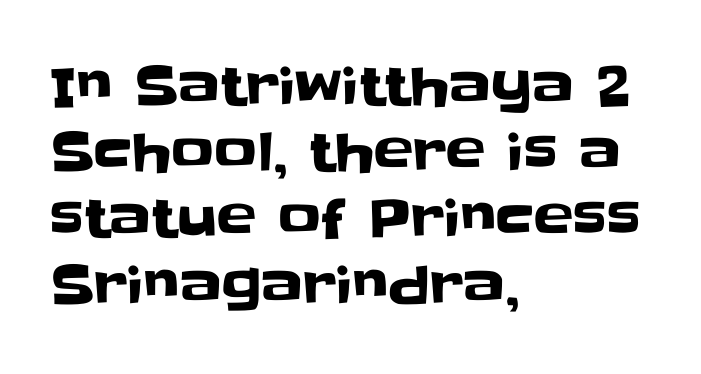
Q: Is the text italic (slanted)? A: No, it is upright.
Q: Is the typeface a serif or a sans-serif typeface? A: Sans-serif.
Q: Is the text underlined? A: No.
Q: How is the paragraph aligned? A: Left-aligned.
Q: Is the spacing between letters normal or unusually wide? A: Normal.
Q: Is the spacing between lines tight, normal or loose? A: Normal.
Q: Width (condensed, normal, or wide)? A: Normal.
Q: Stroke contrast? A: Low.
Q: x-height? A: Large.
Q: Monospaced? A: No.
